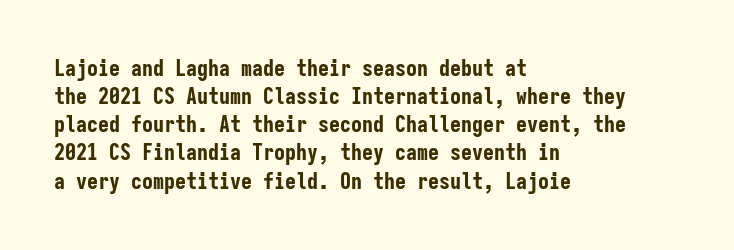
The passage is arranged the way most books set body copy — flush left. No word sits above an underline. Nobody touched the tracking dial on this one. Stroke thickness is high; the sample reads as a true bold.
